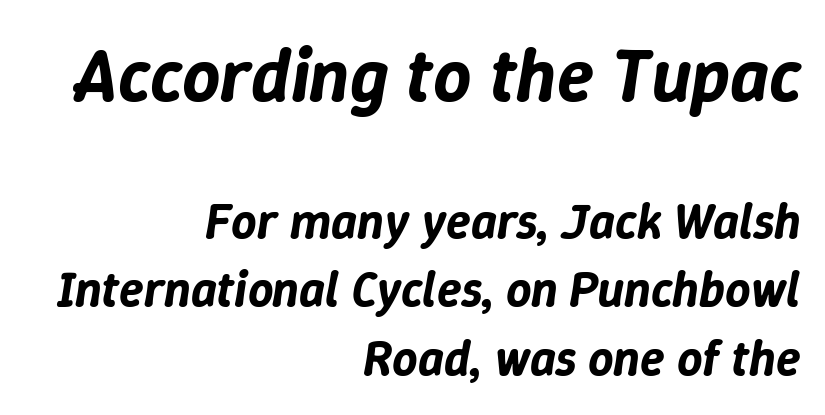
Q: Is the text italic (slanted)? A: Yes, it leans right by about 9 degrees.
Q: Is the text underlined? A: No.
Q: How is the paragraph aligned? A: Right-aligned.
Q: Is the spacing between letters normal or unusually wide? A: Normal.
Q: Is the spacing between lines tight, normal or loose? A: Normal.
Q: Which block of text is set in a larger size, the first (top) or the second (bottom)? A: The first (top) one.
Q: Width (condensed, normal, or wide)? A: Normal.
Q: Stroke contrast? A: Low.
Q: x-height? A: Medium.
Q: Monospaced? A: No.
